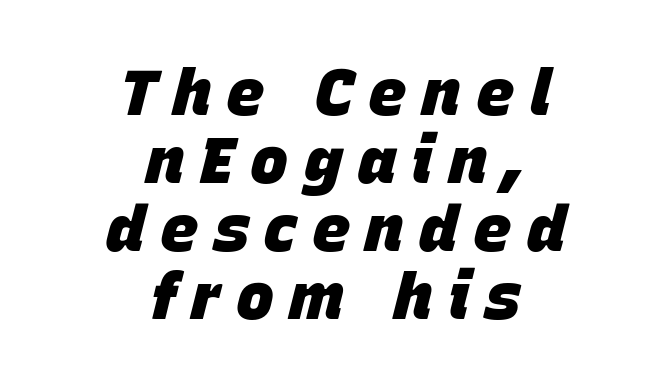
{"italic": "yes", "lean": "right", "slant_degrees": 15, "bold": "yes", "weight": "heavy", "width": "normal", "stroke_contrast": "low", "x_height": "large", "monospaced": "no", "underline": "no", "align": "center", "line_spacing": "tight", "line_spacing_ratio": 1.06, "letter_spacing": "wide", "letter_spacing_em": 0.24, "glyph_px": 64}
